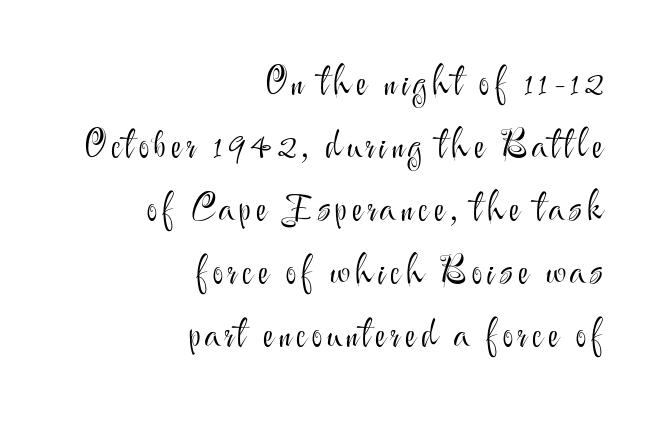
Q: Is the text bold? A: No.
Q: Is the typeface a serif or a sans-serif typeface? A: Sans-serif.
Q: Is the text underlined? A: No.
Q: How is the paragraph aligned? A: Right-aligned.
Q: Is the spacing between lines tight, normal or loose? A: Normal.
Q: Width (condensed, normal, or wide)? A: Normal.
Q: Stroke contrast? A: Medium.
Q: x-height? A: Small.
Q: Monospaced? A: No.
